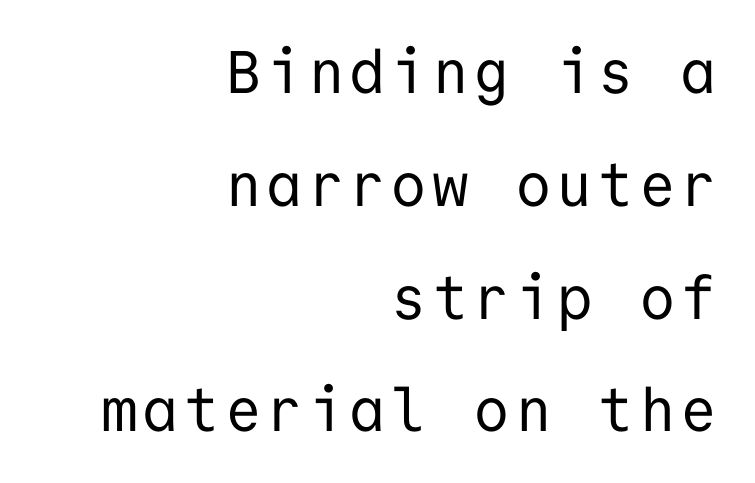
Q: Is the text bold? A: No.
Q: Is the text italic (slanted)? A: No, it is upright.
Q: Is the typeface a serif or a sans-serif typeface? A: Sans-serif.
Q: Is the text underlined? A: No.
Q: How is the paragraph aligned? A: Right-aligned.
Q: Width (condensed, normal, or wide)? A: Normal.
Q: Stroke contrast? A: Low.
Q: x-height? A: Medium.
Q: Monospaced? A: Yes.
